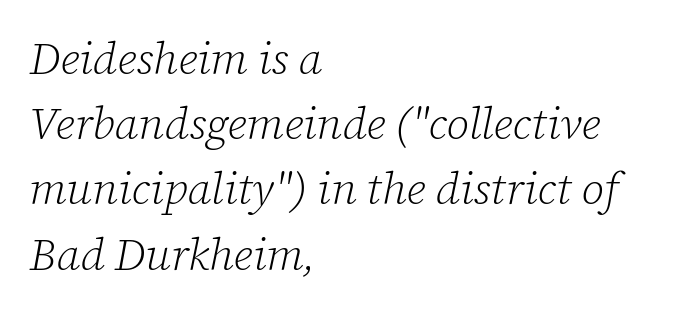
{"serif": "yes", "italic": "yes", "lean": "right", "slant_degrees": 12, "bold": "no", "weight": "light", "width": "normal", "stroke_contrast": "low", "x_height": "medium", "monospaced": "no", "underline": "no", "align": "left", "line_spacing": "normal", "line_spacing_ratio": 1.45, "letter_spacing": "normal", "letter_spacing_em": 0.0, "glyph_px": 45}
